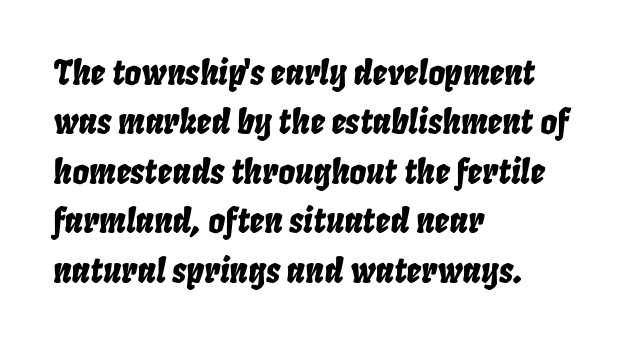
Is there much room between lines? A standard amount, neither cramped nor airy. The rendering applies a slant to the glyphs. A classic flush-left, rag-right setting is used for this passage. Each letter keeps its own natural width here, so spacing adapts to shape. Default kerning and tracking; the words read as compact shapes.
